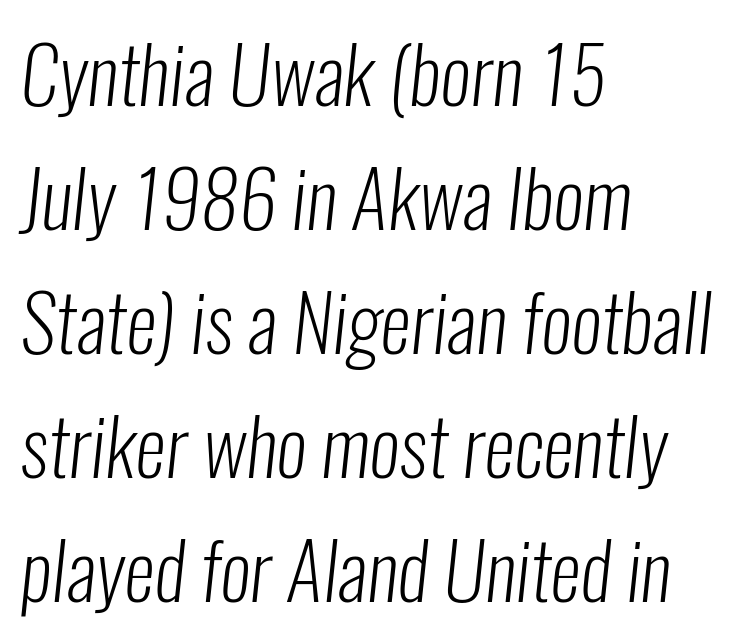
{"serif": "no", "bold": "no", "weight": "light", "width": "condensed", "stroke_contrast": "low", "x_height": "medium", "monospaced": "no", "underline": "no", "align": "left", "line_spacing": "normal", "line_spacing_ratio": 1.59, "letter_spacing": "normal", "letter_spacing_em": 0.0, "glyph_px": 78}
